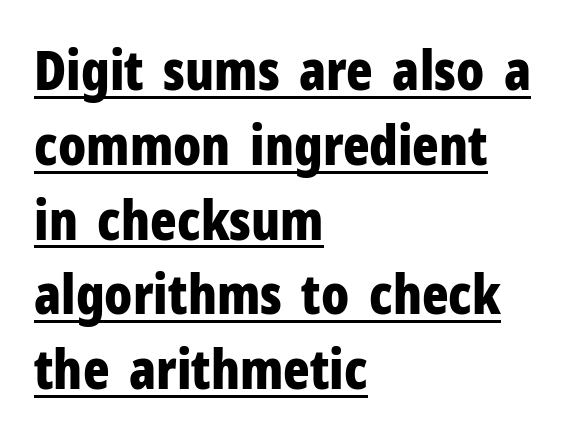
Note: no serifs on the glyphs. The rendering anchors every line to the left-hand side. Characters follow at the spacing the type designer built in. The font's upright variant was chosen for this text.
